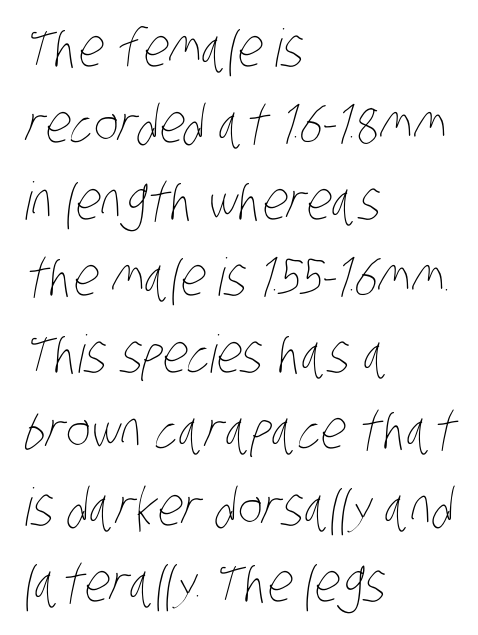
Q: Is the text bold? A: No.
Q: Is the text underlined? A: No.
Q: How is the paragraph aligned? A: Left-aligned.
Q: Is the spacing between letters normal or unusually wide? A: Normal.
Q: Is the spacing between lines tight, normal or loose? A: Normal.
Q: Width (condensed, normal, or wide)? A: Condensed.
Q: Stroke contrast? A: Low.
Q: x-height? A: Large.
Q: Monospaced? A: No.
